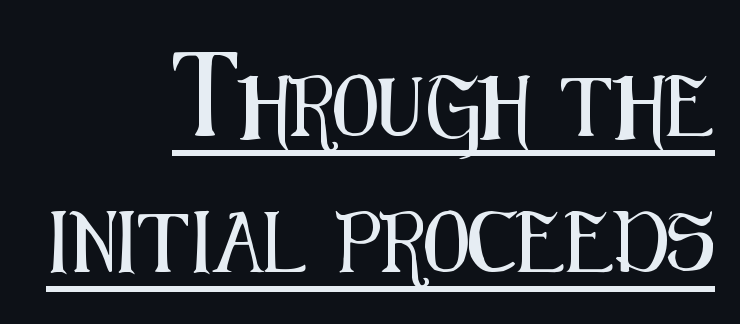
Where is the straight margin? On the right. Nope, not italic — everything's standing straight. The type is set solid horizontally, with unmodified tracking. The rendering uses natural spacing where letterforms have individual widths. Like a heading marked for emphasis, these lines bear an underscore.
